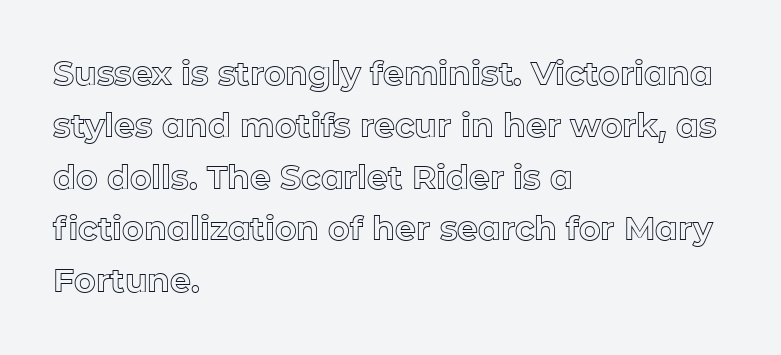
The image shows 33 px text type, upright; set left-aligned, normal line spacing (1.57x), normal letter spacing, not underlined; a medium x-height.
